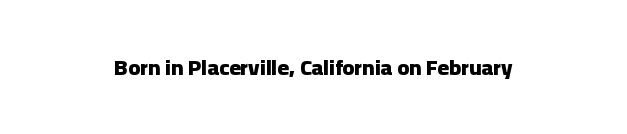
Q: Is the text bold? A: Yes.
Q: Is the text italic (slanted)? A: No, it is upright.
Q: Is the text underlined? A: No.
Q: How is the paragraph aligned? A: Centered.
Q: Is the spacing between letters normal or unusually wide? A: Normal.
